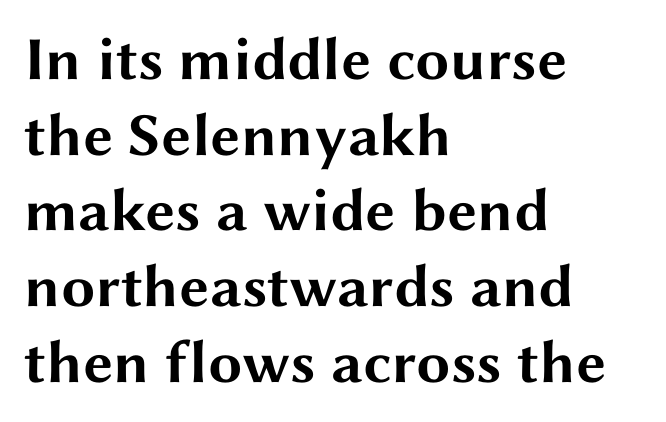
{"serif": "no", "italic": "no", "bold": "yes", "weight": "bold", "width": "wide", "stroke_contrast": "medium", "x_height": "medium", "monospaced": "no", "underline": "no", "align": "left", "line_spacing_ratio": 1.24, "letter_spacing": "normal", "letter_spacing_em": 0.0, "glyph_px": 61}
